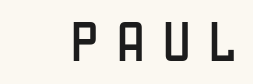
These lines were composed using upright roman letters. You can tell from the bare stems that sans-serif type was used. You could not count columns in this text — the font is proportionally spaced. Honestly, the letter spacing is so wide it's the main thing you notice. Beneath every word, the page is bare.
